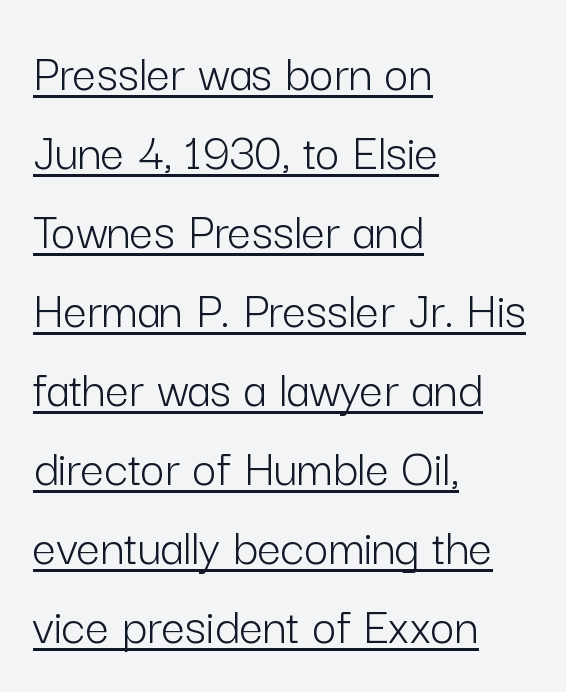
Q: Is the text bold? A: No.
Q: Is the text italic (slanted)? A: No, it is upright.
Q: Is the typeface a serif or a sans-serif typeface? A: Sans-serif.
Q: Is the text underlined? A: Yes.
Q: How is the paragraph aligned? A: Left-aligned.
Q: Is the spacing between letters normal or unusually wide? A: Normal.
Q: Is the spacing between lines tight, normal or loose? A: Normal.
Q: Width (condensed, normal, or wide)? A: Normal.
Q: Stroke contrast? A: Low.
Q: x-height? A: Medium.
Q: Monospaced? A: No.
